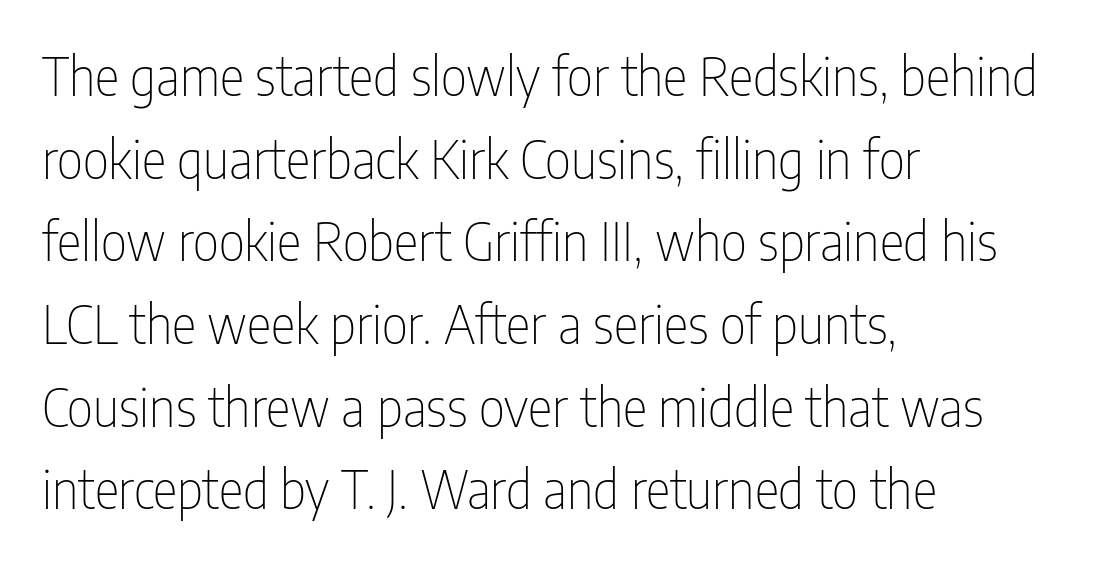
Q: Is the text bold? A: No.
Q: Is the text italic (slanted)? A: No, it is upright.
Q: Is the typeface a serif or a sans-serif typeface? A: Sans-serif.
Q: Is the text underlined? A: No.
Q: How is the paragraph aligned? A: Left-aligned.
Q: Is the spacing between letters normal or unusually wide? A: Normal.
Q: Is the spacing between lines tight, normal or loose? A: Normal.
Q: Width (condensed, normal, or wide)? A: Condensed.
Q: Stroke contrast? A: Low.
Q: x-height? A: Medium.
Q: Monospaced? A: No.
